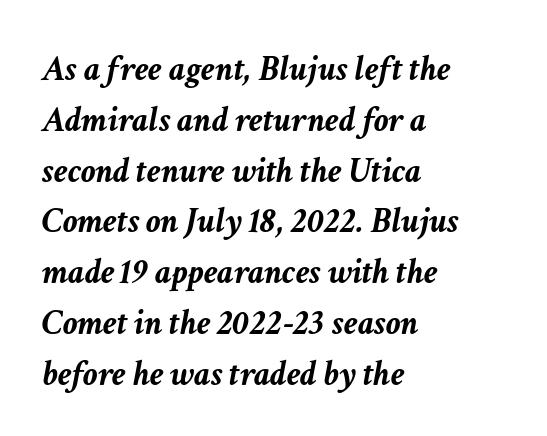
Q: Is the text bold? A: Yes.
Q: Is the text italic (slanted)? A: Yes, it leans right by about 11 degrees.
Q: Is the text underlined? A: No.
Q: How is the paragraph aligned? A: Left-aligned.
Q: Is the spacing between letters normal or unusually wide? A: Normal.
Q: Is the spacing between lines tight, normal or loose? A: Normal.
Q: Width (condensed, normal, or wide)? A: Normal.
Q: Stroke contrast? A: Low.
Q: x-height? A: Medium.
Q: Monospaced? A: No.
